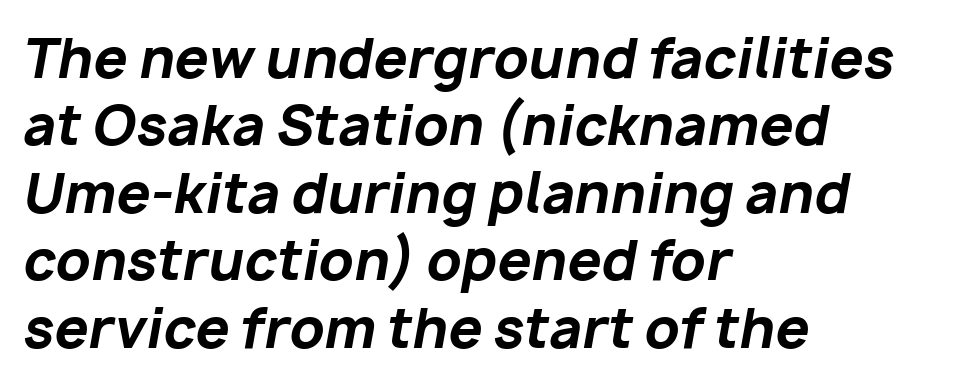
{"italic": "yes", "lean": "right", "slant_degrees": 10, "bold": "yes", "weight": "bold", "width": "normal", "stroke_contrast": "low", "x_height": "medium", "monospaced": "no", "underline": "no", "align": "left", "line_spacing": "normal", "line_spacing_ratio": 1.25, "letter_spacing": "normal", "letter_spacing_em": 0.0, "glyph_px": 54}
